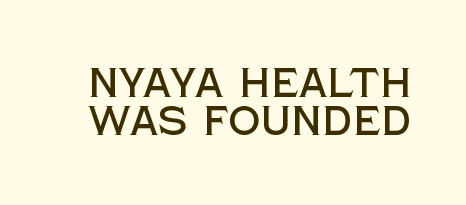
{"serif": "no", "italic": "no", "width": "normal", "x_height": "large", "monospaced": "no", "underline": "no", "line_spacing": "tight", "line_spacing_ratio": 0.96, "letter_spacing": "normal", "letter_spacing_em": 0.0, "glyph_px": 40}
